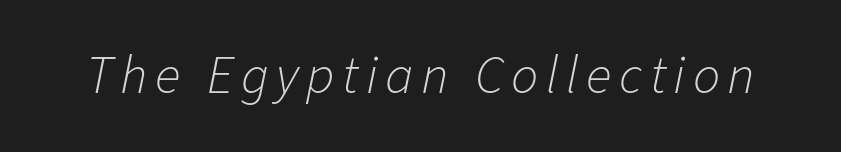
Think of a printed novel: that variable character pitch is what you see here. An italicized treatment has been applied to the whole sample. The weight tops out at a normal text grade. Glance below the letters and you will spot only blank space.
